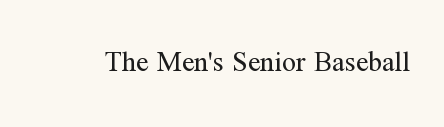
{"serif": "yes", "italic": "no", "bold": "no", "weight": "regular", "width": "normal", "stroke_contrast": "medium", "x_height": "medium", "monospaced": "no", "underline": "no", "letter_spacing": "normal", "letter_spacing_em": 0.0, "glyph_px": 28}
